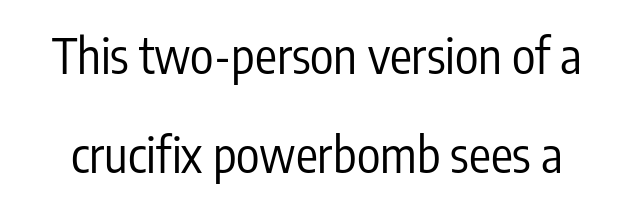
Q: Is the text bold? A: No.
Q: Is the text italic (slanted)? A: No, it is upright.
Q: Is the typeface a serif or a sans-serif typeface? A: Sans-serif.
Q: Is the text underlined? A: No.
Q: Is the spacing between letters normal or unusually wide? A: Normal.
Q: Is the spacing between lines tight, normal or loose? A: Loose.
Q: Width (condensed, normal, or wide)? A: Condensed.
Q: Stroke contrast? A: Low.
Q: x-height? A: Medium.
Q: Monospaced? A: No.
